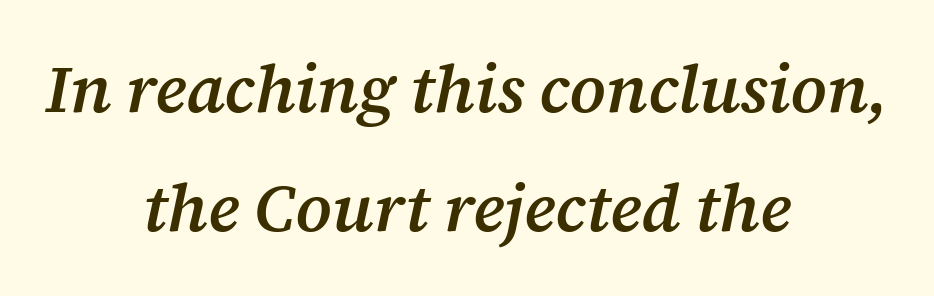
The image shows 67 px semibold serif type, italic (leaning right); set centered, line spacing 1.77x, normal letter spacing, not underlined; medium stroke contrast and a medium x-height.
